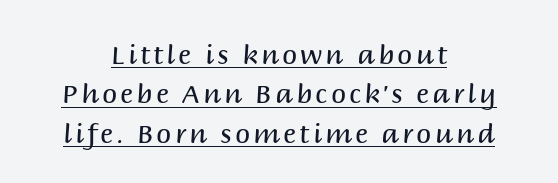
{"bold": "no", "underline": "yes", "align": "center", "line_spacing": "normal", "line_spacing_ratio": 1.46, "glyph_px": 27}
